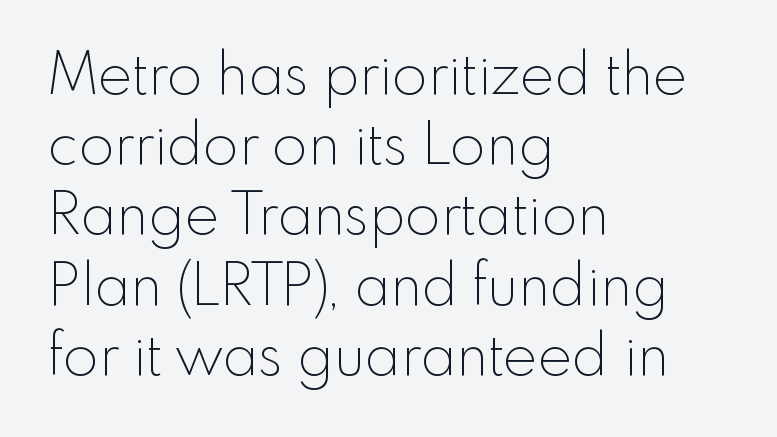
Think of a printed novel: that variable character pitch is what you see here. The passage is arranged the way most books set body copy — flush left. The letterforms sit shoulder to shoulder at normal distance. Unmarked baselines from the first word to the last. Is this a heavy cut? Hardly; it is regular or lighter. Serif or sans? Sans — the stroke terminals are bare.
